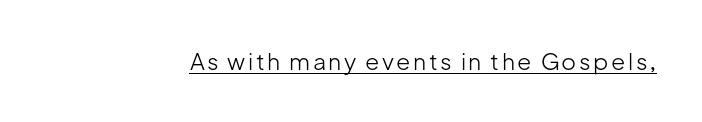
Q: Is the text bold? A: No.
Q: Is the text italic (slanted)? A: No, it is upright.
Q: Is the text underlined? A: Yes.
